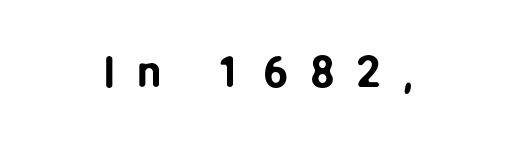
Notice how the stems are strictly vertical — no italics here. Check where the strokes stop: nothing finishes them off — pure sans. Varying glyph widths throughout — classic text-font behaviour. The horizontal fit of the characters is loose and conspicuously gappy. Check the space under the baseline: it is left empty.
